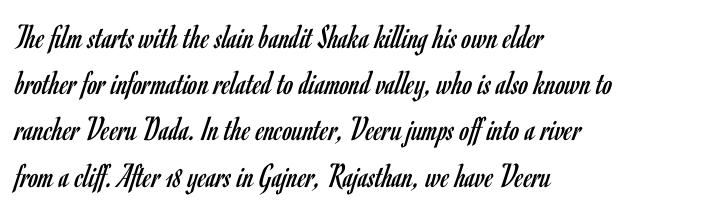
{"serif": "no", "bold": "no", "weight": "regular", "width": "condensed", "stroke_contrast": "low", "x_height": "small", "monospaced": "no", "underline": "no", "align": "left", "line_spacing": "normal", "line_spacing_ratio": 1.32, "letter_spacing": "normal", "letter_spacing_em": 0.0, "glyph_px": 35}
